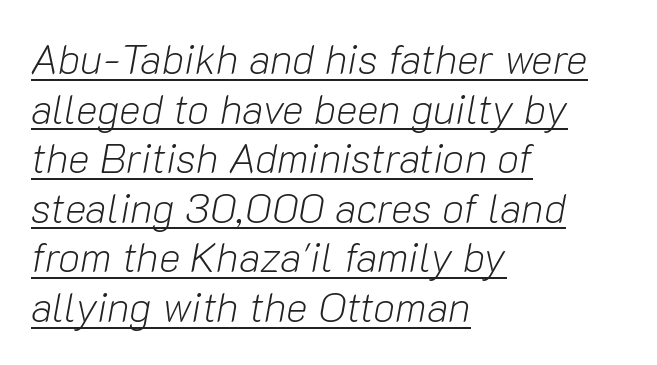
{"italic": "yes", "lean": "right", "slant_degrees": 10, "bold": "no", "weight": "light", "width": "normal", "stroke_contrast": "low", "x_height": "medium", "monospaced": "no", "underline": "yes", "align": "left", "line_spacing_ratio": 1.21, "letter_spacing": "normal", "letter_spacing_em": 0.0, "glyph_px": 41}
